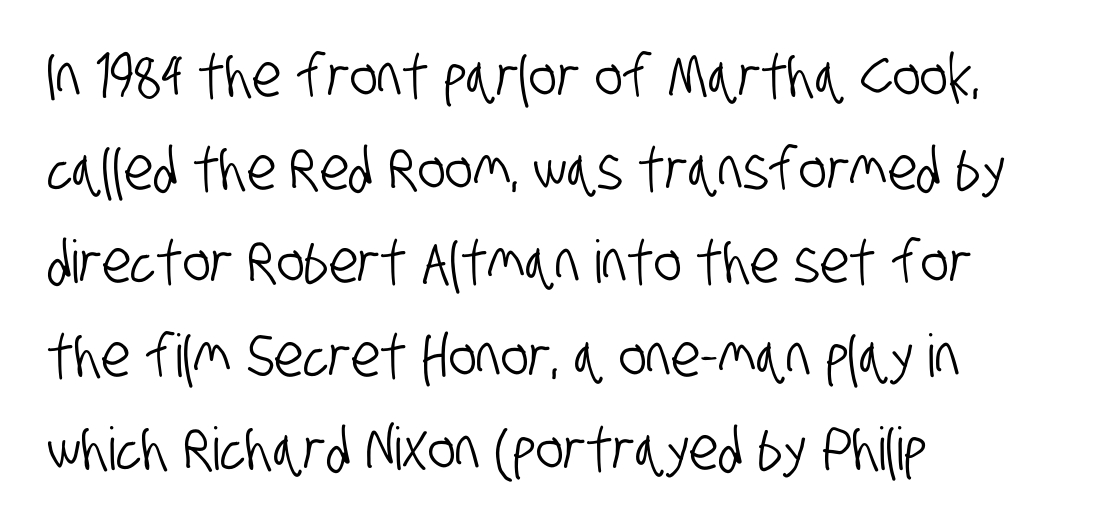
The image shows 59 px condensed sans-serif type; set left-aligned, normal line spacing (1.58x), normal letter spacing, not underlined; low stroke contrast and a large x-height.
